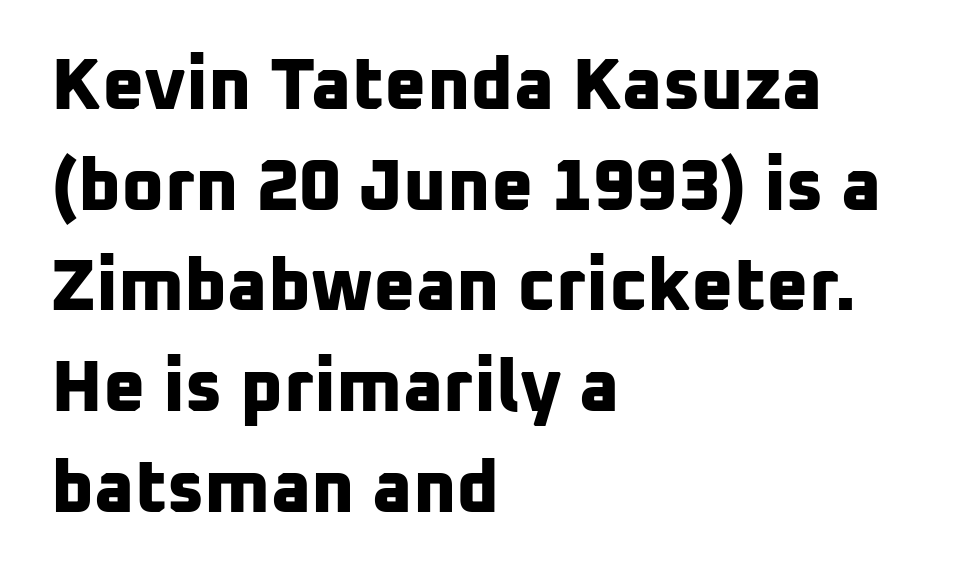
{"serif": "no", "bold": "yes", "weight": "bold", "width": "normal", "stroke_contrast": "low", "x_height": "medium", "monospaced": "no", "underline": "no", "align": "left", "line_spacing": "normal", "line_spacing_ratio": 1.38, "letter_spacing": "normal", "letter_spacing_em": 0.0, "glyph_px": 73}
